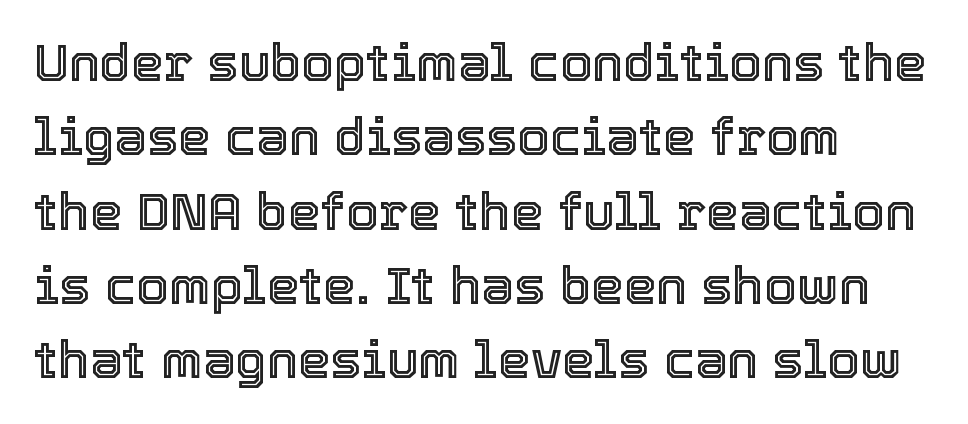
The words here are not underlined. Tall strokes in this sample are plumb rather than angled. The setting favours the left margin, as ordinary paragraphs usually do. Successive baselines arrive at the customary interval. The rendering uses natural spacing where letterforms have individual widths.
